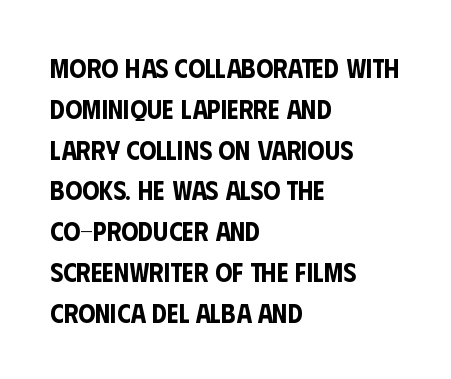
Q: Is the text italic (slanted)? A: No, it is upright.
Q: Is the text underlined? A: No.
Q: How is the paragraph aligned? A: Left-aligned.
Q: Is the spacing between letters normal or unusually wide? A: Normal.
Q: Is the spacing between lines tight, normal or loose? A: Normal.
